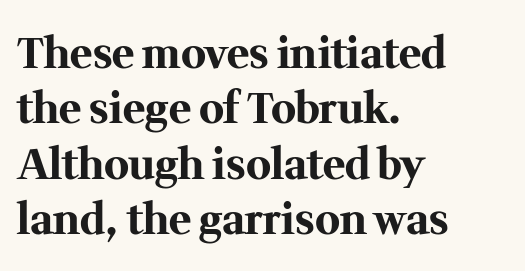
This rendering features lettering with no underline. This sample is left-justified, so line endings fall wherever the words run out. These lines are rendered in a variable-pitch font. Old-style or modern, the face here clearly has serifs. A normal amount of white space separates one row of letters from the next.
